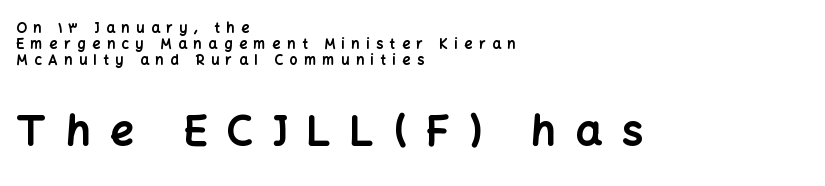
Alignment: flush left. Which chunk is bigger? The second one — the bottom block dwarfs the top. Pretty heavy lettering here — definitely bold. This sample uses a sans-serif face. Looks like regular typesetting: each glyph gets only the width it needs.
